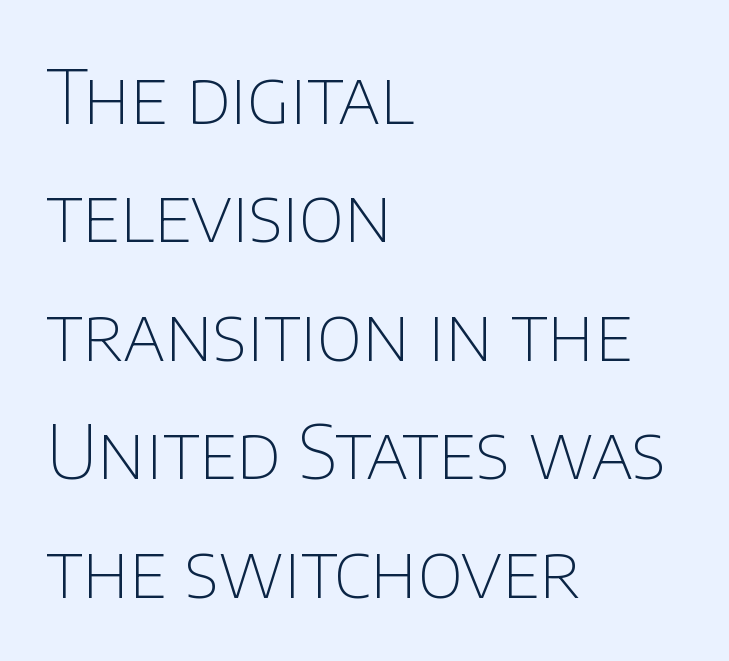
The leading is moderate, giving the passage an even texture. Between one letter and the next there's only the usual sliver of space. Is this a fixed-width face? No — the glyphs have proportional, varying widths. The lettering stays uniformly vertical, giving the passage a roman look.
